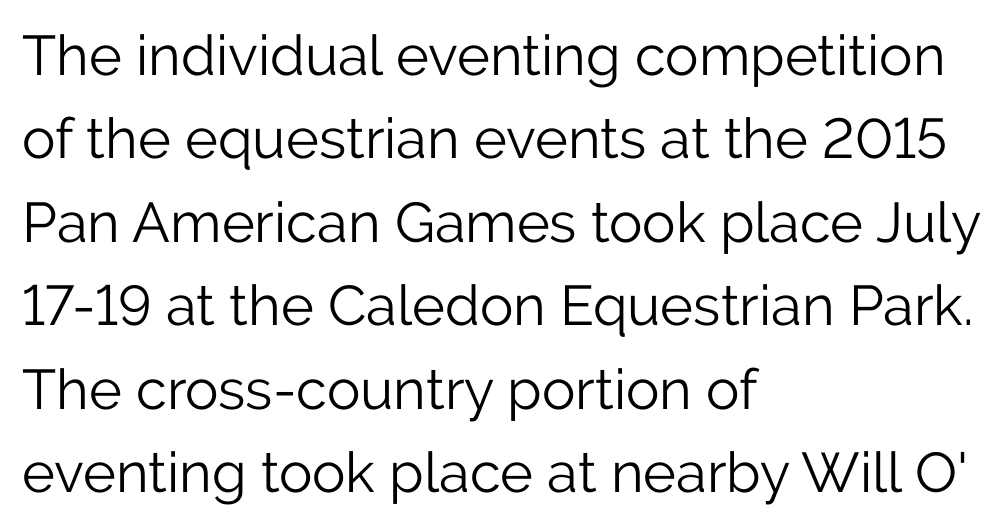
The horizontal fit of the characters is conventional and even. Decoration check: the copy has no underline. You could not count columns in this text — the font is proportionally spaced. Compared with a typical body face, this is equally light or lighter still. Does the copy run flush right? No — it runs flush left. Look at the bottom of the vertical strokes: they stop flat, with no serifs.
